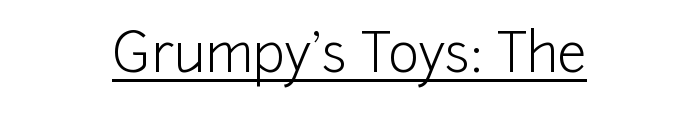
{"serif": "no", "italic": "no", "bold": "no", "weight": "light", "width": "normal", "stroke_contrast": "low", "x_height": "medium", "monospaced": "no", "underline": "yes", "align": "center", "letter_spacing": "normal", "letter_spacing_em": 0.0, "glyph_px": 53}
